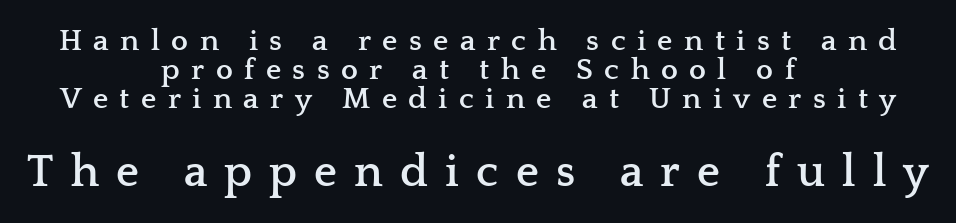
Q: Is the text bold? A: Yes.
Q: Is the text italic (slanted)? A: No, it is upright.
Q: Is the typeface a serif or a sans-serif typeface? A: Serif.
Q: Is the text underlined? A: No.
Q: How is the paragraph aligned? A: Centered.
Q: Is the spacing between letters normal or unusually wide? A: Unusually wide.
Q: Is the spacing between lines tight, normal or loose? A: Tight.
Q: Which block of text is set in a larger size, the first (top) or the second (bottom)? A: The second (bottom) one.
Q: Width (condensed, normal, or wide)? A: Wide.
Q: Stroke contrast? A: Low.
Q: x-height? A: Medium.
Q: Monospaced? A: No.
